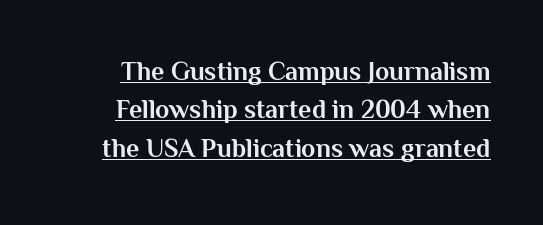
Q: Is the text bold? A: Yes.
Q: Is the text italic (slanted)? A: No, it is upright.
Q: Is the text underlined? A: Yes.
Q: Is the spacing between letters normal or unusually wide? A: Normal.
Q: Is the spacing between lines tight, normal or loose? A: Normal.
